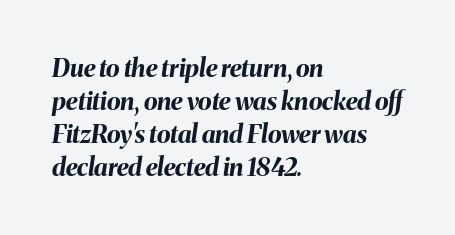
Words appear dense and cohesive because spacing is normal. Line starts are locked; line ends wander. These words are printed bold, with thick strokes throughout. Compared with typical paragraphs, the rows here are spaced about the same. The area under the type is left untouched.
